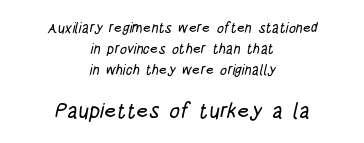
The image shows 21 px text type; set centered, normal line spacing (1.51x), normal letter spacing, not underlined; the second (bottom) block is 1.5x larger.
